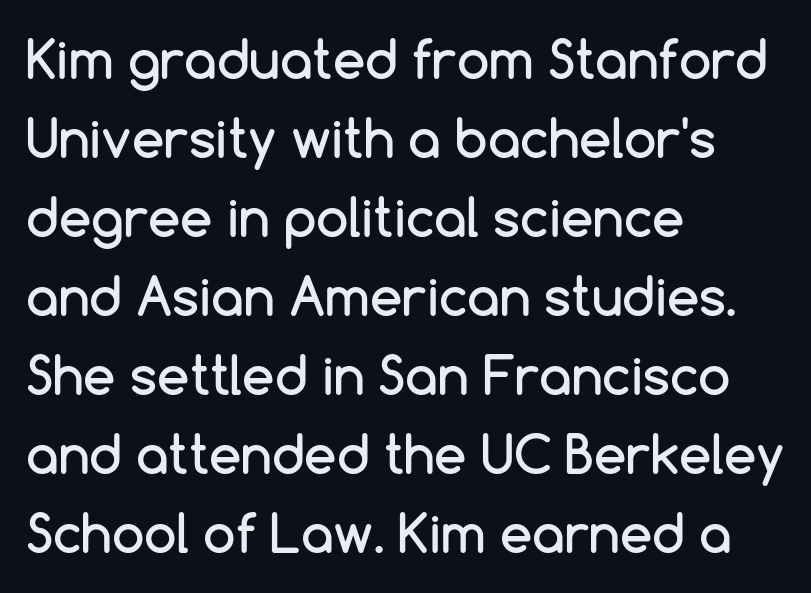
The horizontal fit of the characters is conventional and even. Regarding leading, the lines here are spaced in the standard way. Notice how the passage keeps a crisp vertical edge on the left only. To sum up the face: it is a sans, with no serifs. Posture: upright roman.
